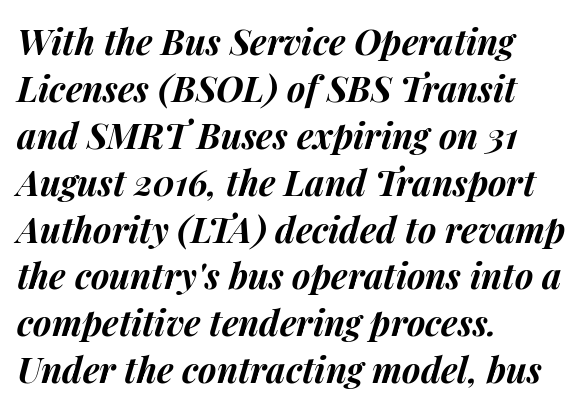
Q: Is the text bold? A: Yes.
Q: Is the text italic (slanted)? A: Yes, it leans right by about 14 degrees.
Q: Is the text underlined? A: No.
Q: How is the paragraph aligned? A: Left-aligned.
Q: Is the spacing between letters normal or unusually wide? A: Normal.
Q: Is the spacing between lines tight, normal or loose? A: Normal.
Q: Width (condensed, normal, or wide)? A: Normal.
Q: Stroke contrast? A: Medium.
Q: x-height? A: Medium.
Q: Monospaced? A: No.
